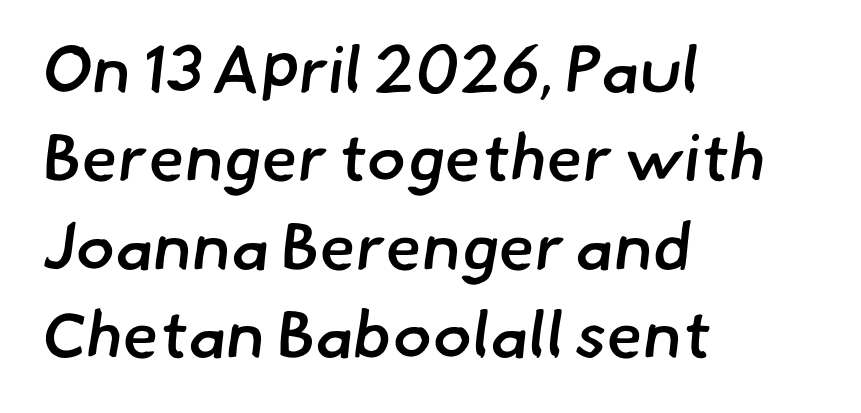
{"serif": "no", "bold": "semi", "weight": "semibold", "width": "normal", "stroke_contrast": "low", "x_height": "small", "monospaced": "no", "underline": "no", "align": "left", "line_spacing": "normal", "line_spacing_ratio": 1.34, "letter_spacing": "normal", "letter_spacing_em": 0.0, "glyph_px": 66}
